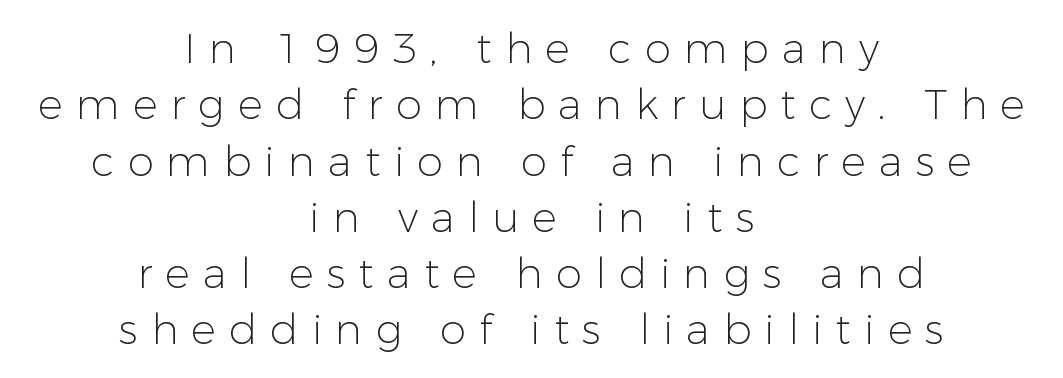
{"serif": "no", "italic": "no", "bold": "no", "weight": "light", "width": "normal", "stroke_contrast": "low", "x_height": "medium", "monospaced": "no", "underline": "no", "align": "center", "line_spacing": "normal", "line_spacing_ratio": 1.34, "letter_spacing": "wide", "letter_spacing_em": 0.31, "glyph_px": 42}
